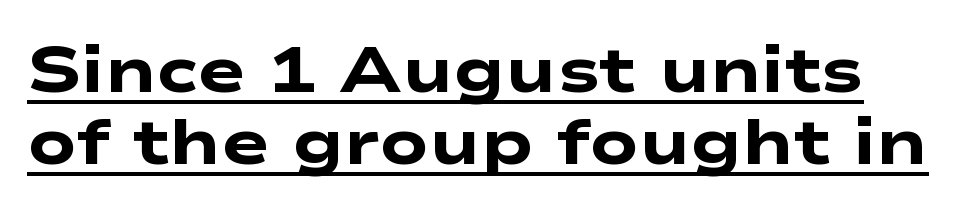
{"serif": "no", "bold": "yes", "weight": "heavy", "width": "wide", "stroke_contrast": "low", "x_height": "medium", "monospaced": "no", "underline": "yes", "line_spacing": "tight", "line_spacing_ratio": 1.13, "letter_spacing": "normal", "letter_spacing_em": 0.0, "glyph_px": 64}
